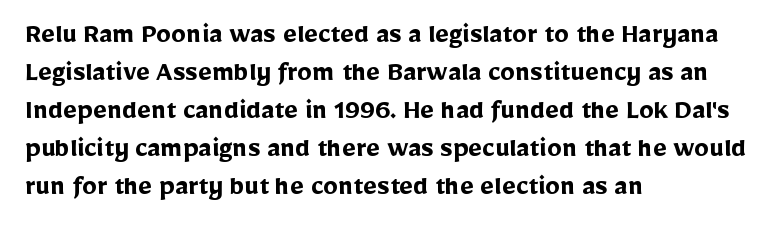
Spacing verdict: proportional, widths tailored to each character. Notice how descenders clear the ascenders below comfortably — that's standard leading. These words are printed bold, with thick strokes throughout. Is there any slant? The stems are plumb. You could call the tracking neutral — neither tight nor loose. Descenders hang freely into open space.
